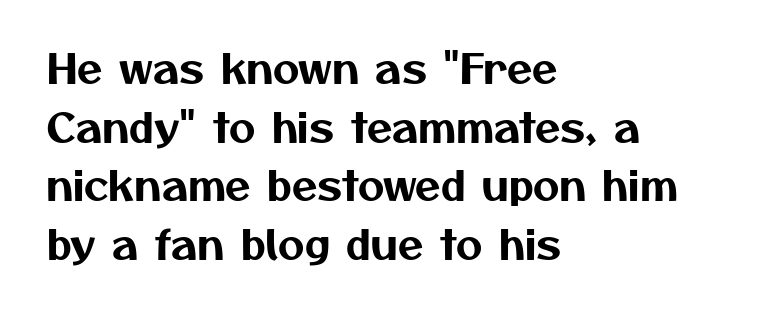
The designer left line spacing at the default. Inter-character spacing is left at the font's built-in metrics. Every row of glyphs begins at an identical x-position on the left. Nothing sits at the stroke ends, so this counts as sans-serif.
